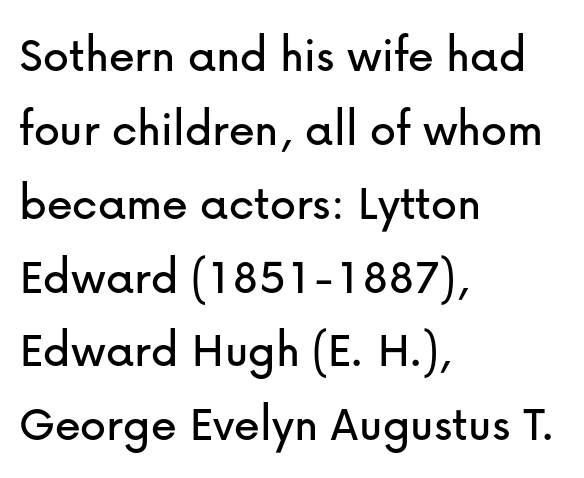
Q: Is the text italic (slanted)? A: No, it is upright.
Q: Is the typeface a serif or a sans-serif typeface? A: Sans-serif.
Q: Is the text underlined? A: No.
Q: How is the paragraph aligned? A: Left-aligned.
Q: Is the spacing between letters normal or unusually wide? A: Normal.
Q: Is the spacing between lines tight, normal or loose? A: Normal.
Q: Width (condensed, normal, or wide)? A: Normal.
Q: Stroke contrast? A: Low.
Q: x-height? A: Medium.
Q: Monospaced? A: No.
